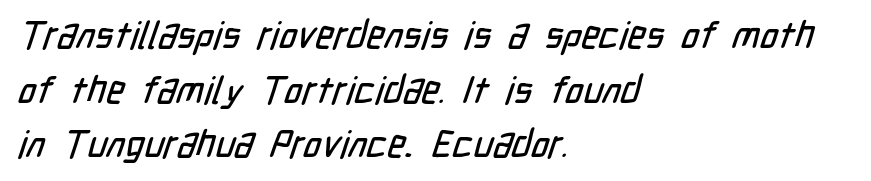
Q: Is the typeface a serif or a sans-serif typeface? A: Sans-serif.
Q: Is the text underlined? A: No.
Q: How is the paragraph aligned? A: Left-aligned.
Q: Is the spacing between letters normal or unusually wide? A: Normal.
Q: Is the spacing between lines tight, normal or loose? A: Normal.
Q: Width (condensed, normal, or wide)? A: Condensed.
Q: Stroke contrast? A: Low.
Q: x-height? A: Medium.
Q: Monospaced? A: No.
